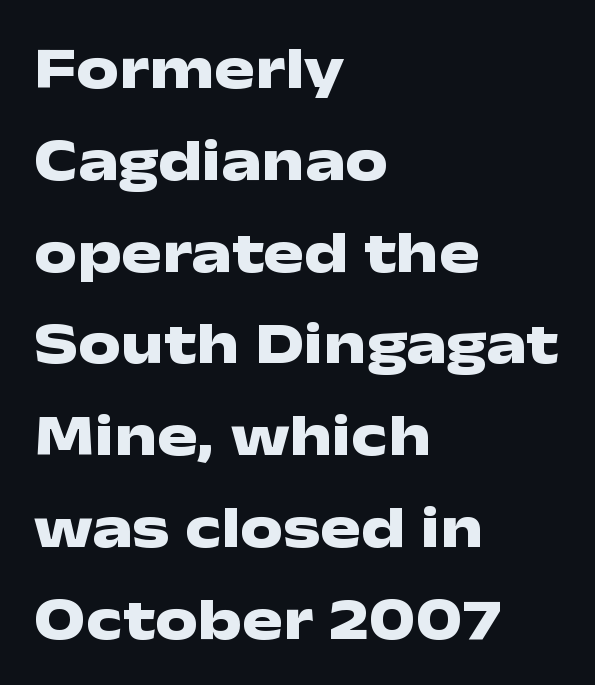
The image shows 60 px heavy, wide sans-serif type, upright; set left-aligned, normal line spacing (1.53x), normal letter spacing, not underlined; low stroke contrast and a medium x-height.
